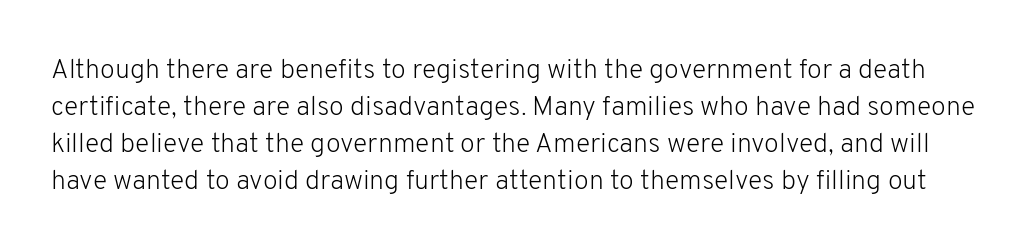
Q: Is the text bold? A: No.
Q: Is the text italic (slanted)? A: No, it is upright.
Q: Is the text underlined? A: No.
Q: Is the spacing between letters normal or unusually wide? A: Normal.
Q: Is the spacing between lines tight, normal or loose? A: Normal.
